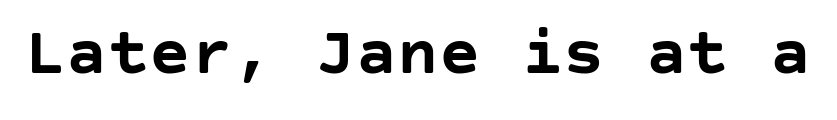
{"serif": "no", "italic": "no", "bold": "yes", "weight": "semibold", "width": "normal", "stroke_contrast": "low", "x_height": "large", "underline": "no", "letter_spacing": "normal", "letter_spacing_em": 0.0, "glyph_px": 69}
